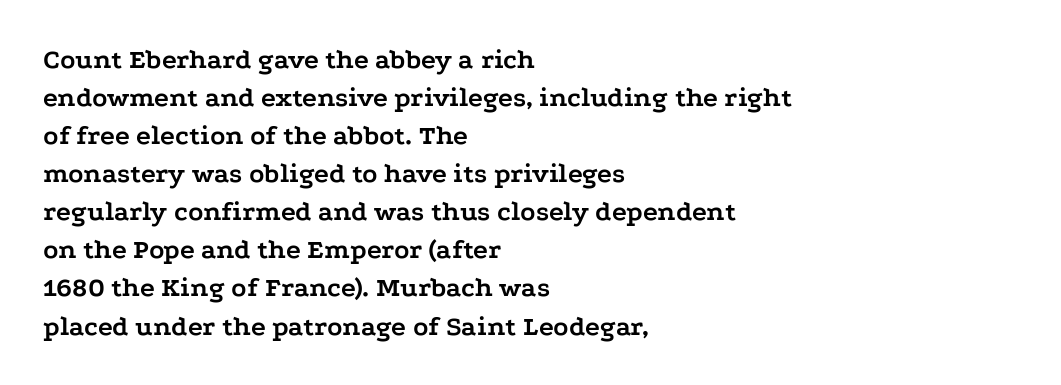
Which margin do the lines hug? The left one — the right edge is uneven. This is serif lettering, the kind often seen in printed books. Spacing verdict: proportional, widths tailored to each character. It's the straight-up-and-down kind of type. This block has exactly the height ordinary leading produces. Here the glyphs are tracked normally, forming tight word shapes.
